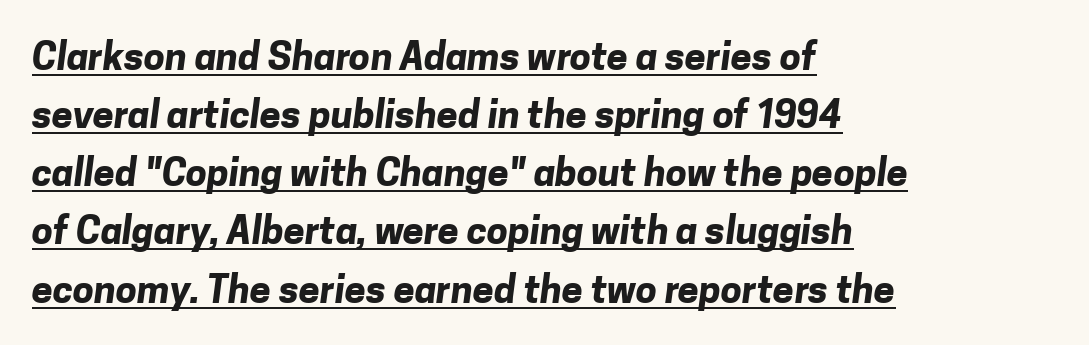
The image shows 38 px bold sans-serif type; set left-aligned, normal line spacing (1.53x), normal letter spacing, underlined; low stroke contrast and a medium x-height.
